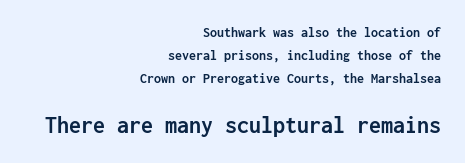
{"italic": "no", "bold": "yes", "underline": "no", "align": "right", "line_spacing": "normal", "line_spacing_ratio": 1.65, "letter_spacing": "normal", "letter_spacing_em": 0.0, "larger_block": "second", "size_ratio": 1.71, "glyph_px": 24}
